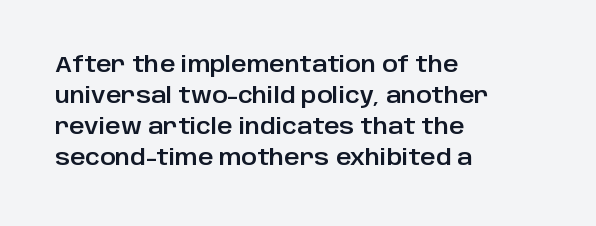
{"italic": "no", "underline": "no", "align": "left", "line_spacing": "normal", "line_spacing_ratio": 1.47, "letter_spacing": "normal", "letter_spacing_em": 0.0, "glyph_px": 21}
